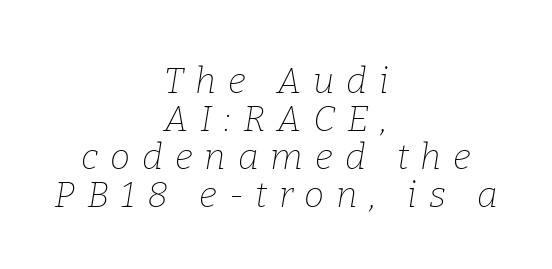
This sample uses expanded letter spacing, leaving extra air between glyphs. How would I describe the line gaps? Narrow and economical. Visually the block forms a symmetrical silhouette, jagged on both flanks. Serif or sans? Serif — the stroke terminals have little feet.
